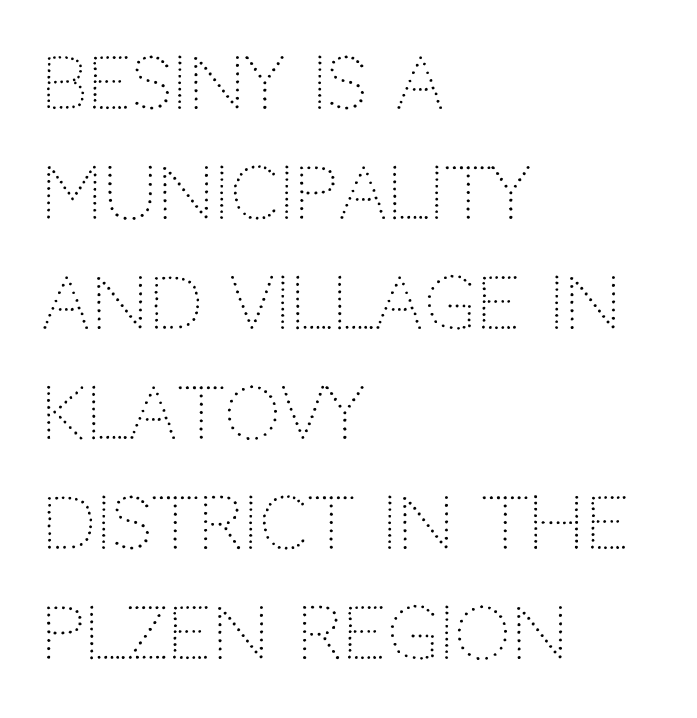
Q: Is the text bold? A: No.
Q: Is the text italic (slanted)? A: No, it is upright.
Q: Is the typeface a serif or a sans-serif typeface? A: Sans-serif.
Q: Is the text underlined? A: No.
Q: How is the paragraph aligned? A: Left-aligned.
Q: Is the spacing between letters normal or unusually wide? A: Normal.
Q: Is the spacing between lines tight, normal or loose? A: Normal.
Q: Width (condensed, normal, or wide)? A: Normal.
Q: Stroke contrast? A: Low.
Q: x-height? A: Large.
Q: Monospaced? A: No.
